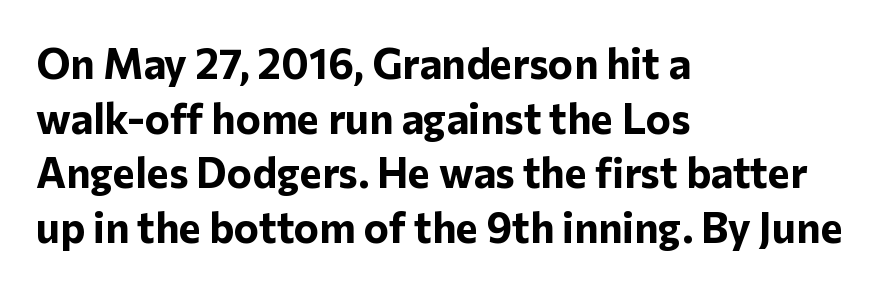
Looks like regular typesetting: each glyph gets only the width it needs. You could call the tracking neutral — neither tight nor loose. Chunky letters — that's bold for sure. The paragraph shown leans on its left margin. Whoever set this chose a conventional vertical rhythm. Regarding serifs, this sample does without them.
